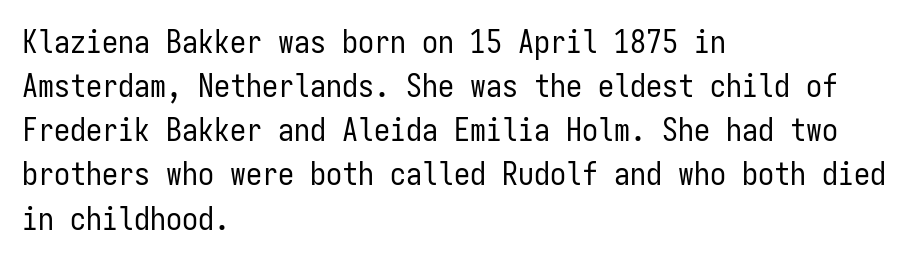
The image shows 32 px regular-weight, condensed sans-serif type, upright, monospaced; set left-aligned, normal line spacing (1.38x), normal letter spacing, not underlined; low stroke contrast and a medium x-height.
